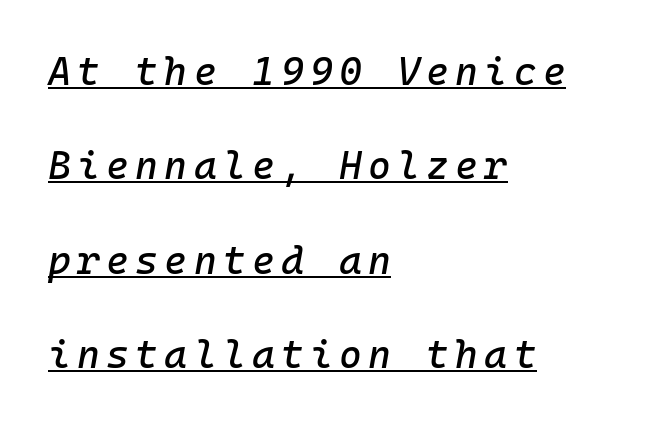
The image shows 39 px text type, italic (leaning right), monospaced; set left-aligned, loose line spacing (2.42x), underlined; low stroke contrast and a medium x-height.
